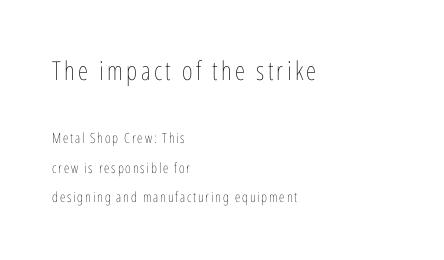
{"italic": "no", "bold": "no", "underline": "no", "align": "left", "line_spacing": "loose", "line_spacing_ratio": 2.12, "larger_block": "first", "size_ratio": 1.86, "glyph_px": 26}
